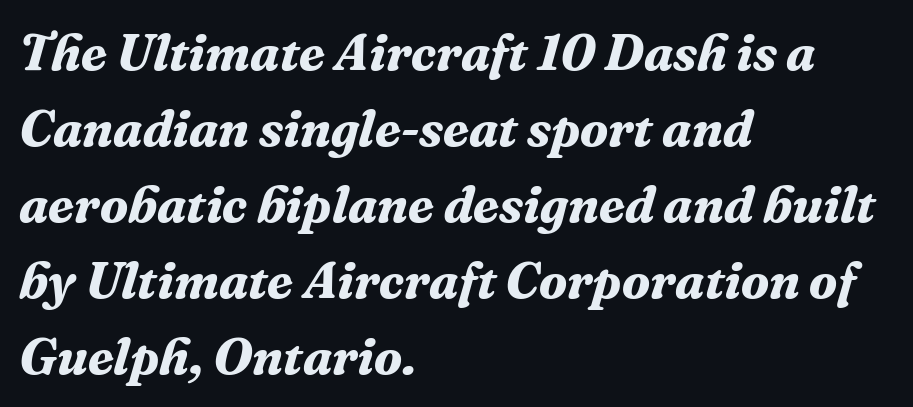
The image shows 52 px bold serif type, italic (leaning right); set left-aligned, normal line spacing (1.46x), normal letter spacing, not underlined; medium stroke contrast and a medium x-height.
